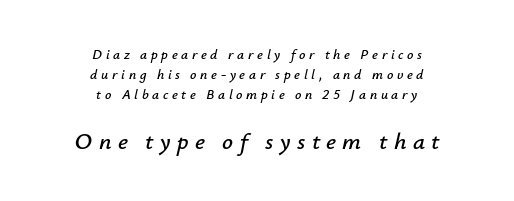
Q: Is the text italic (slanted)? A: Yes, it leans right by about 12 degrees.
Q: Is the text underlined? A: No.
Q: How is the paragraph aligned? A: Centered.
Q: Is the spacing between letters normal or unusually wide? A: Unusually wide.
Q: Is the spacing between lines tight, normal or loose? A: Normal.
Q: Which block of text is set in a larger size, the first (top) or the second (bottom)? A: The second (bottom) one.
